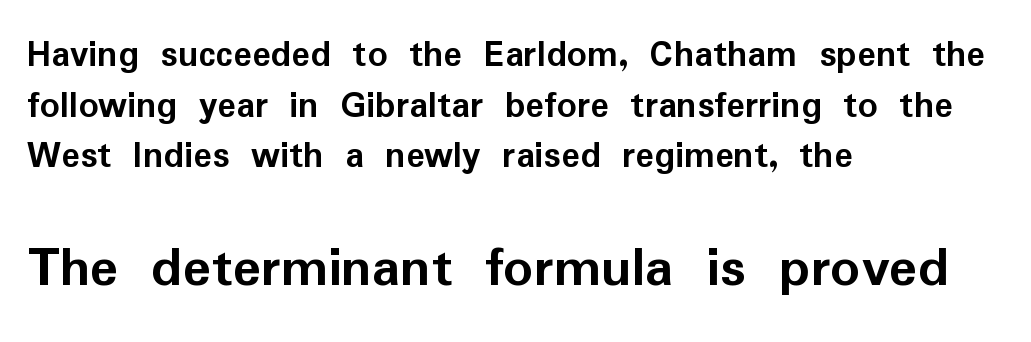
The image shows 59 px semibold sans-serif type, upright; set left-aligned, normal line spacing (1.3x), normal letter spacing, not underlined; the second (bottom) block is 1.51x larger; low stroke contrast and a medium x-height.
